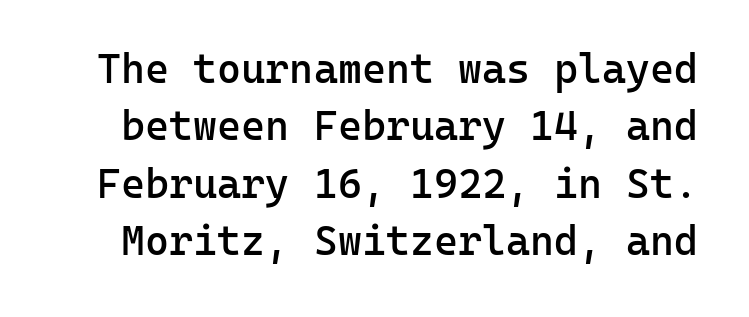
The image shows 41 px semibold sans-serif type, upright, monospaced; set normal line spacing (1.4x), normal letter spacing, not underlined; low stroke contrast and a medium x-height.
